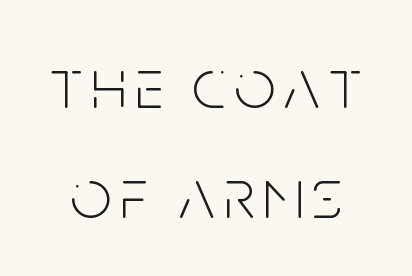
{"serif": "no", "italic": "no", "bold": "no", "weight": "light", "width": "condensed", "stroke_contrast": "low", "x_height": "large", "monospaced": "no", "underline": "no", "line_spacing": "normal", "line_spacing_ratio": 1.53, "glyph_px": 72}
